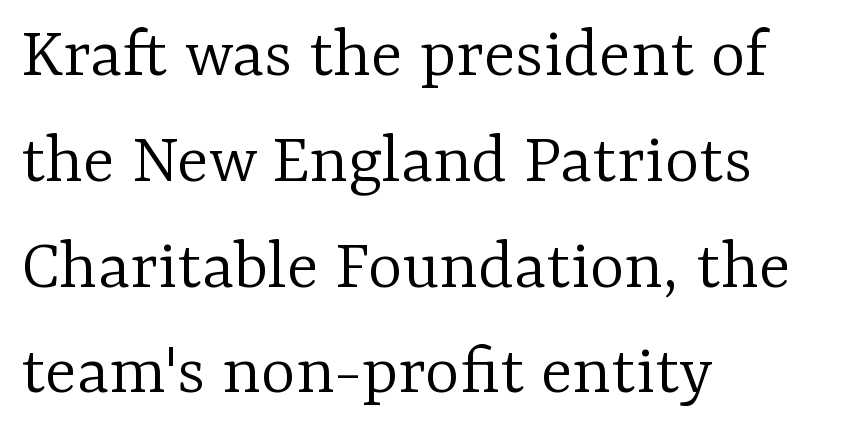
{"serif": "yes", "italic": "no", "bold": "no", "weight": "light", "width": "normal", "stroke_contrast": "low", "x_height": "medium", "monospaced": "no", "underline": "no", "align": "left", "line_spacing": "normal", "line_spacing_ratio": 1.43, "letter_spacing": "normal", "letter_spacing_em": 0.0, "glyph_px": 74}
